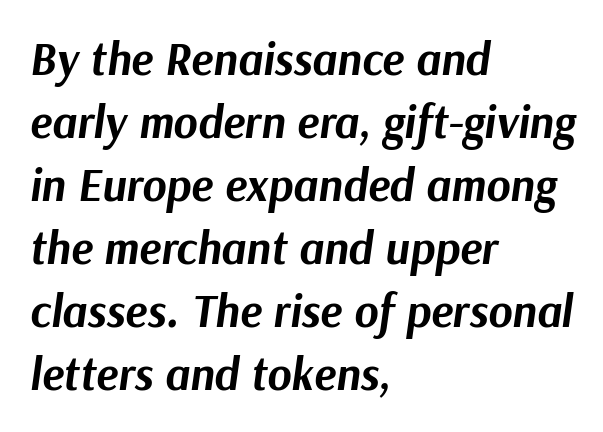
Spacing verdict: proportional, widths tailored to each character. These lines carry a lot of weight — the face is fully bold. The designer left line spacing at the default. Glyph-to-glyph distance matches everyday printed text. Compared with ordinary roman type, these characters are visibly tilted. Descenders hang freely into open space.
